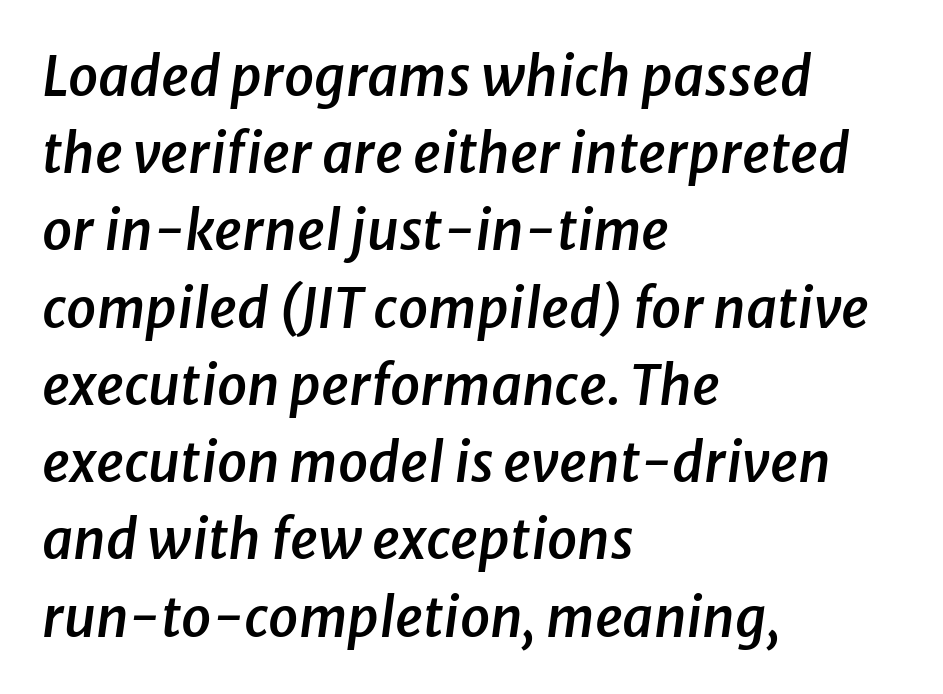
Vertically, the passage feels balanced, rows spaced as you'd expect. Is this a fixed-width face? No — the glyphs have proportional, varying widths. Decoration check: the copy has no underline. One-word summary of the alignment: left. Students, note that the glyphs here touch the page at normal intervals.
